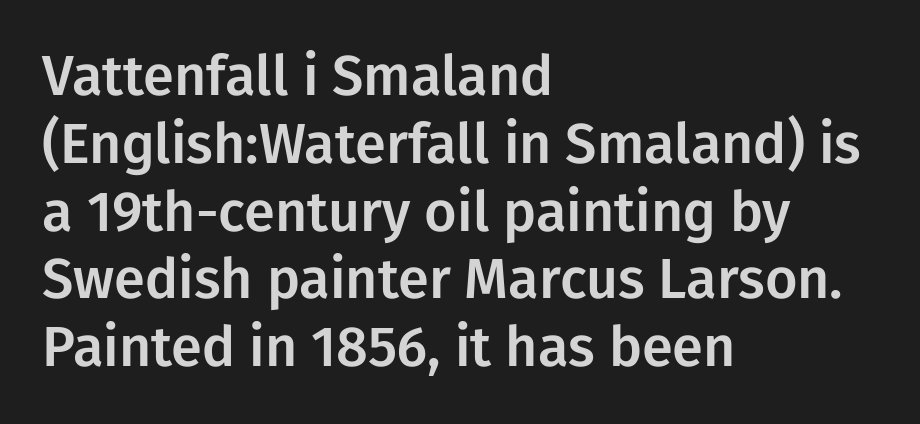
{"serif": "no", "italic": "no", "width": "normal", "stroke_contrast": "low", "x_height": "medium", "monospaced": "no", "underline": "no", "align": "left", "line_spacing_ratio": 1.21, "letter_spacing": "normal", "letter_spacing_em": 0.0, "glyph_px": 56}
